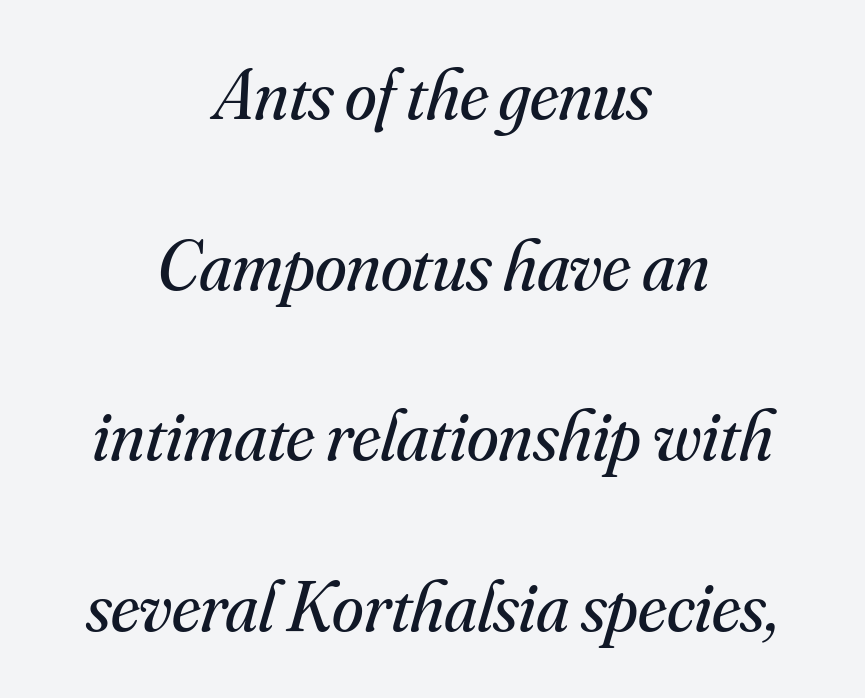
The image shows 72 px regular-weight serif type, italic (leaning right); set centered, loose line spacing (2.37x), normal letter spacing, not underlined; medium stroke contrast and a small x-height.
